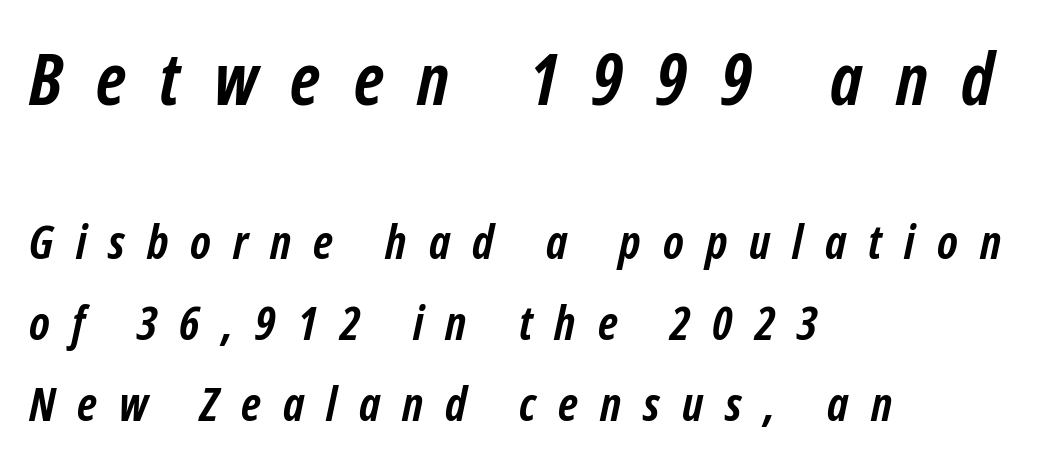
The image shows 71 px semibold, condensed type, italic (leaning right); set left-aligned, line spacing 1.72x, unusually wide letter spacing (+0.47 em), not underlined; the first (top) block is 1.51x larger; low stroke contrast and a medium x-height.
